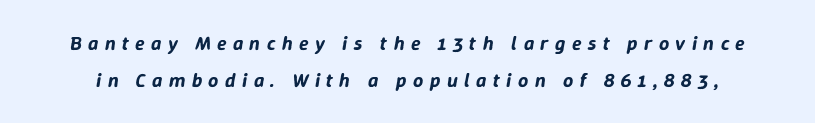
The image shows 20 px text type, italic (leaning right); set line spacing 1.83x, unusually wide letter spacing (+0.32 em), not underlined.
